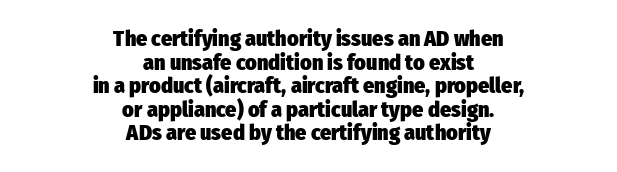
The letters stand straight up with perfectly vertical stems. No extra tracking has been applied to these lines. The sample has been set heavy, in full bold. Reading down the block, each line starts at a different indent, mirrored at its end. Underline: absent. Does the leading feel generous? Not at all — it's pinched.
